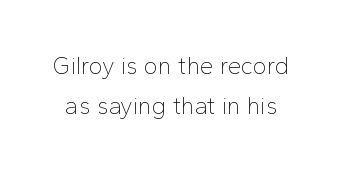
The image shows 24 px text type, upright; set normal line spacing (1.66x), normal letter spacing, not underlined.
